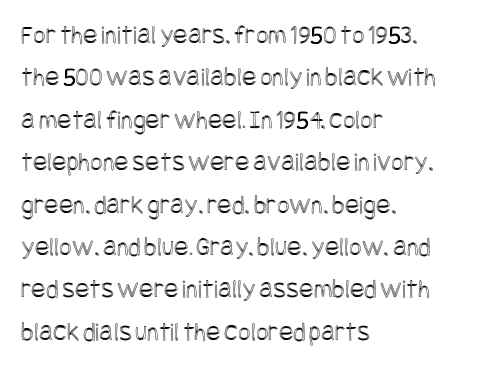
The image shows 27 px text type, upright; set left-aligned, normal line spacing (1.57x), normal letter spacing, not underlined.
